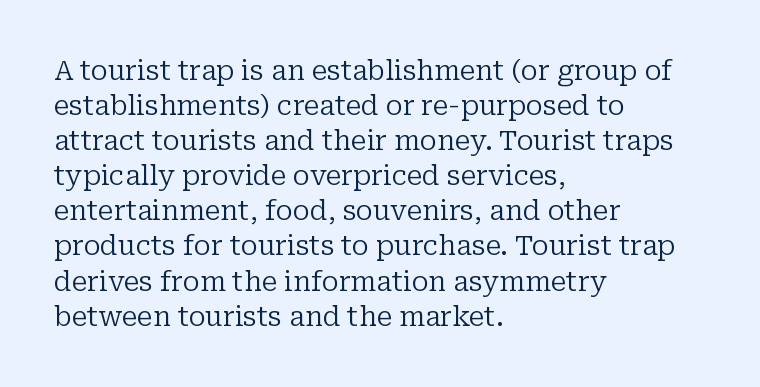
Q: Is the text bold? A: No.
Q: Is the text italic (slanted)? A: No, it is upright.
Q: Is the text underlined? A: No.
Q: How is the paragraph aligned? A: Left-aligned.
Q: Is the spacing between letters normal or unusually wide? A: Normal.
Q: Is the spacing between lines tight, normal or loose? A: Normal.
